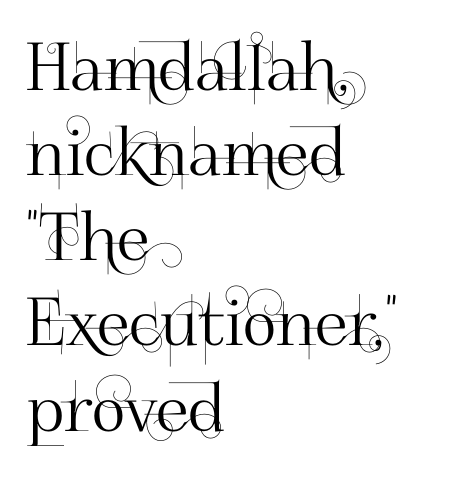
{"serif": "no", "italic": "no", "width": "normal", "stroke_contrast": "high", "x_height": "small", "monospaced": "no", "underline": "no", "align": "left", "line_spacing": "normal", "line_spacing_ratio": 1.29, "letter_spacing": "normal", "letter_spacing_em": 0.0, "glyph_px": 66}
